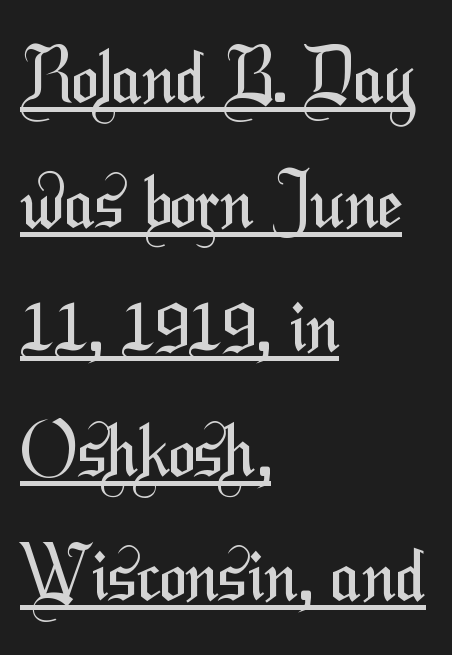
The image shows 72 px regular-weight, condensed sans-serif type; set left-aligned, line spacing 1.73x, normal letter spacing, underlined; medium stroke contrast and a medium x-height.
